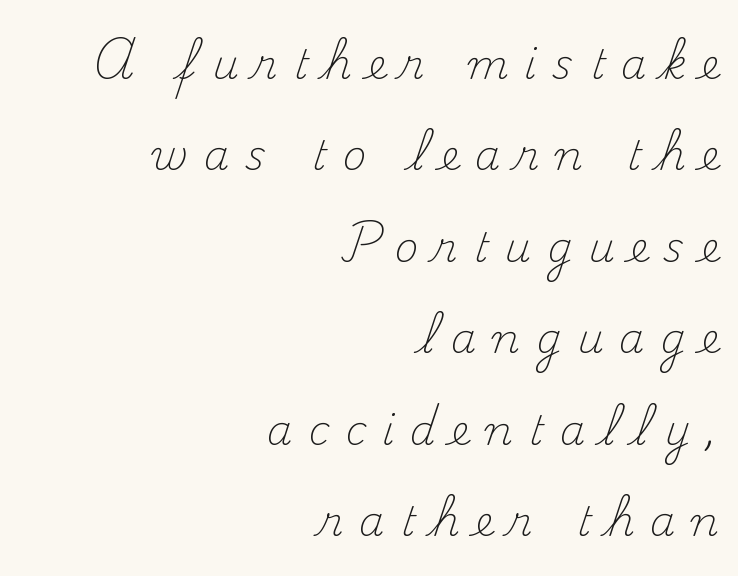
Words appear elongated and porous because spacing is wide. No chunkiness to these letters — they're not bold. This sample is right-justified, so line beginnings fall wherever the words allow.
